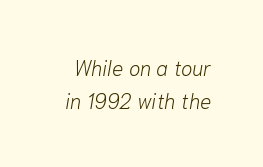
The image shows 21 px text type, italic (leaning right); set normal line spacing (1.58x), normal letter spacing, not underlined.
